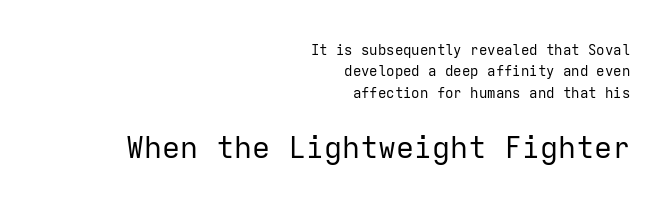
Q: Is the text bold? A: No.
Q: Is the text italic (slanted)? A: No, it is upright.
Q: Is the typeface a serif or a sans-serif typeface? A: Sans-serif.
Q: Is the text underlined? A: No.
Q: How is the paragraph aligned? A: Right-aligned.
Q: Is the spacing between letters normal or unusually wide? A: Normal.
Q: Is the spacing between lines tight, normal or loose? A: Normal.
Q: Which block of text is set in a larger size, the first (top) or the second (bottom)? A: The second (bottom) one.
Q: Width (condensed, normal, or wide)? A: Normal.
Q: Stroke contrast? A: Low.
Q: x-height? A: Medium.
Q: Monospaced? A: Yes.
